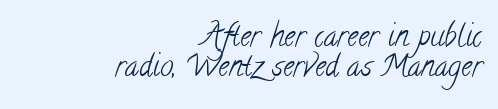
The image shows 30 px light, condensed serif type; set right-aligned, tight line spacing (1.0x), normal letter spacing, not underlined; low stroke contrast and a small x-height.
